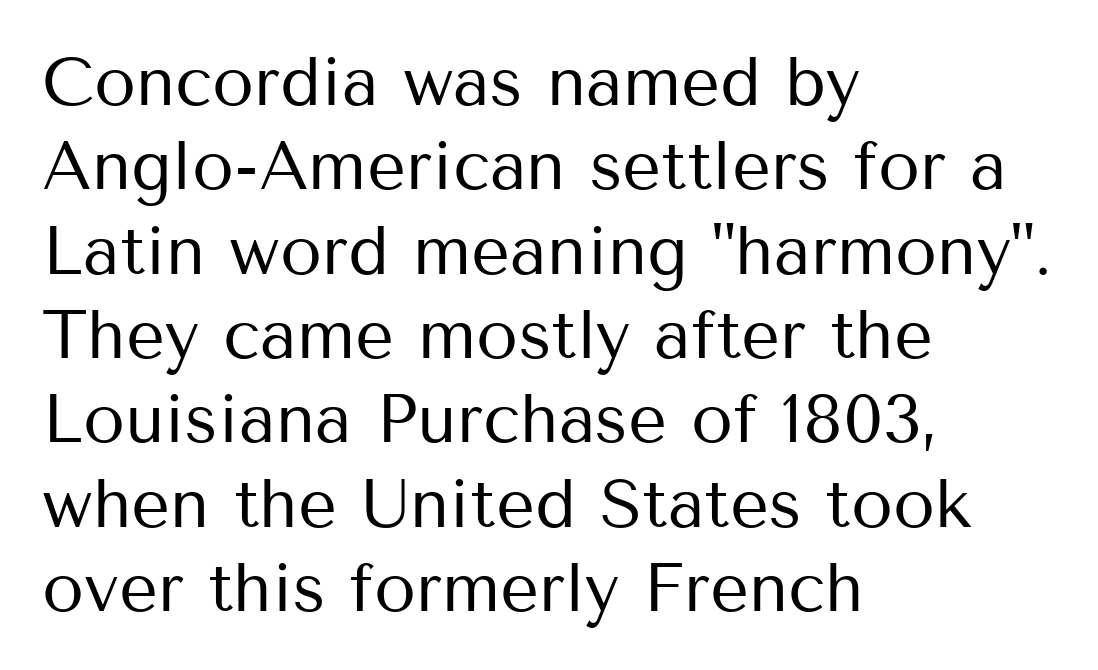
Q: Is the text bold? A: No.
Q: Is the text italic (slanted)? A: No, it is upright.
Q: Is the typeface a serif or a sans-serif typeface? A: Sans-serif.
Q: Is the text underlined? A: No.
Q: How is the paragraph aligned? A: Left-aligned.
Q: Is the spacing between letters normal or unusually wide? A: Normal.
Q: Width (condensed, normal, or wide)? A: Normal.
Q: Stroke contrast? A: Medium.
Q: x-height? A: Medium.
Q: Monospaced? A: No.
